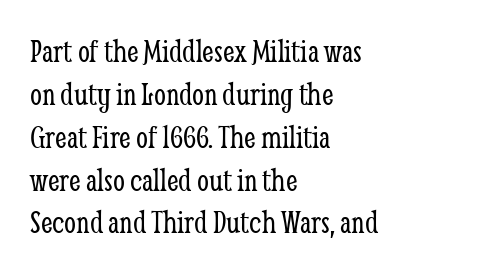
Q: Is the text bold? A: No.
Q: Is the text italic (slanted)? A: No, it is upright.
Q: Is the typeface a serif or a sans-serif typeface? A: Serif.
Q: Is the text underlined? A: No.
Q: How is the paragraph aligned? A: Left-aligned.
Q: Is the spacing between letters normal or unusually wide? A: Normal.
Q: Is the spacing between lines tight, normal or loose? A: Normal.
Q: Width (condensed, normal, or wide)? A: Condensed.
Q: Stroke contrast? A: Low.
Q: x-height? A: Medium.
Q: Monospaced? A: No.
